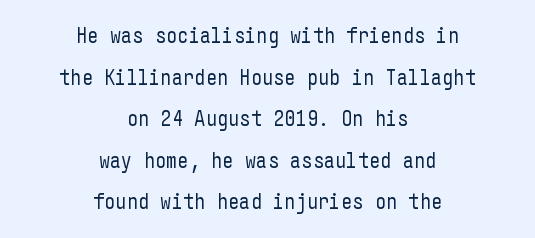
Q: Is the text bold? A: No.
Q: Is the text italic (slanted)? A: No, it is upright.
Q: Is the text underlined? A: No.
Q: How is the paragraph aligned? A: Centered.
Q: Is the spacing between letters normal or unusually wide? A: Normal.
